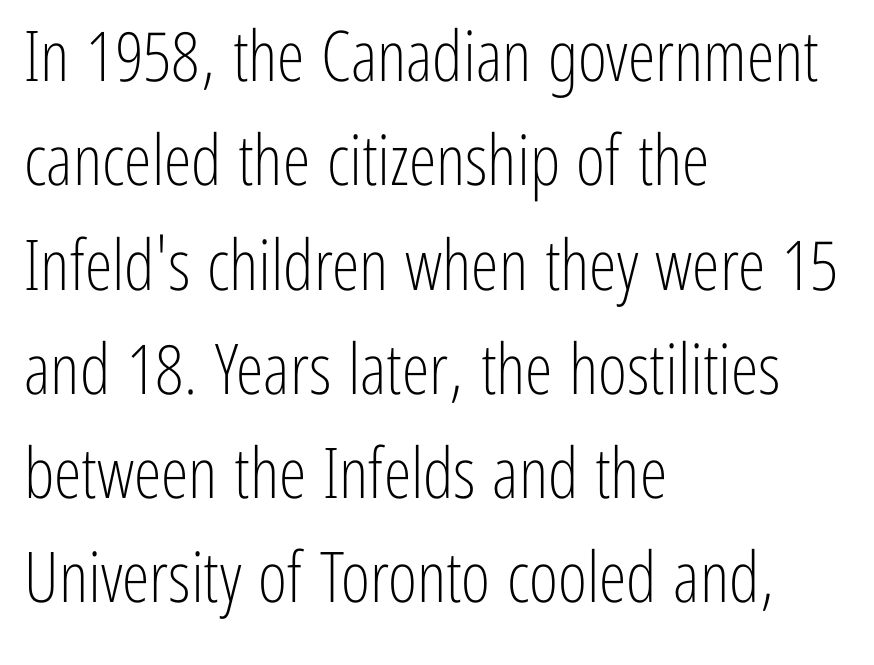
Q: Is the text bold? A: No.
Q: Is the text italic (slanted)? A: No, it is upright.
Q: Is the typeface a serif or a sans-serif typeface? A: Sans-serif.
Q: Is the text underlined? A: No.
Q: How is the paragraph aligned? A: Left-aligned.
Q: Is the spacing between letters normal or unusually wide? A: Normal.
Q: Is the spacing between lines tight, normal or loose? A: Normal.
Q: Width (condensed, normal, or wide)? A: Condensed.
Q: Stroke contrast? A: Low.
Q: x-height? A: Medium.
Q: Monospaced? A: No.
